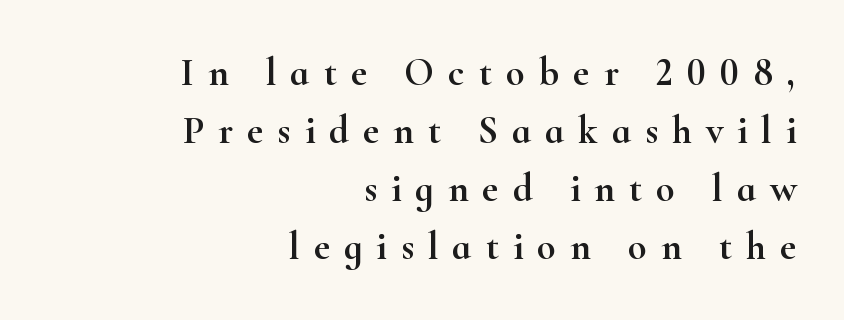
The paragraph has a hard right edge and a soft left edge. Glance below the letters and you will spot only blank space. The letters carry serifs — small finishing strokes at the ends of their stems. Here the glyphs are tracked loosely, breaking word shapes into spaced letters. Tall strokes in this sample are plumb rather than angled. The face used here is proportionally spaced, like ordinary book or web type.
